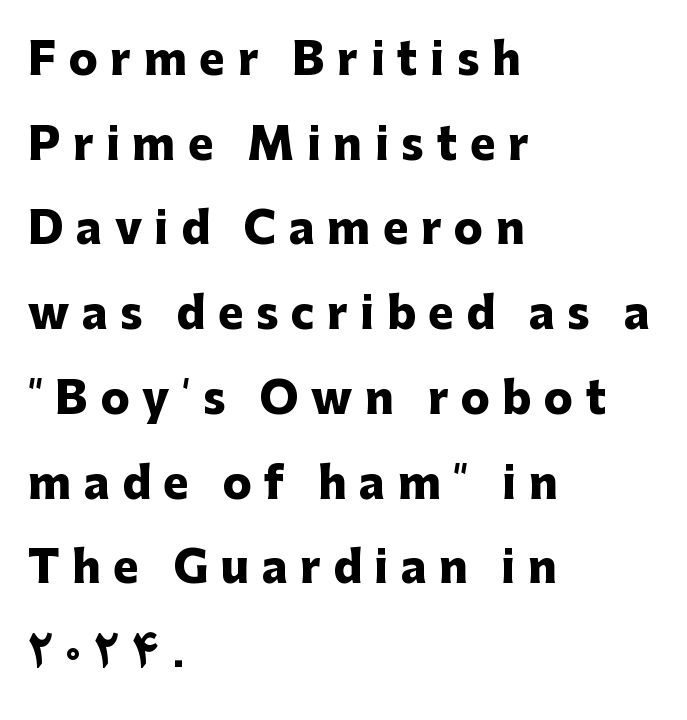
The image shows 43 px heavy sans-serif type, upright; set left-aligned, loose line spacing (1.97x), unusually wide letter spacing (+0.29 em), not underlined; low stroke contrast and a medium x-height.
